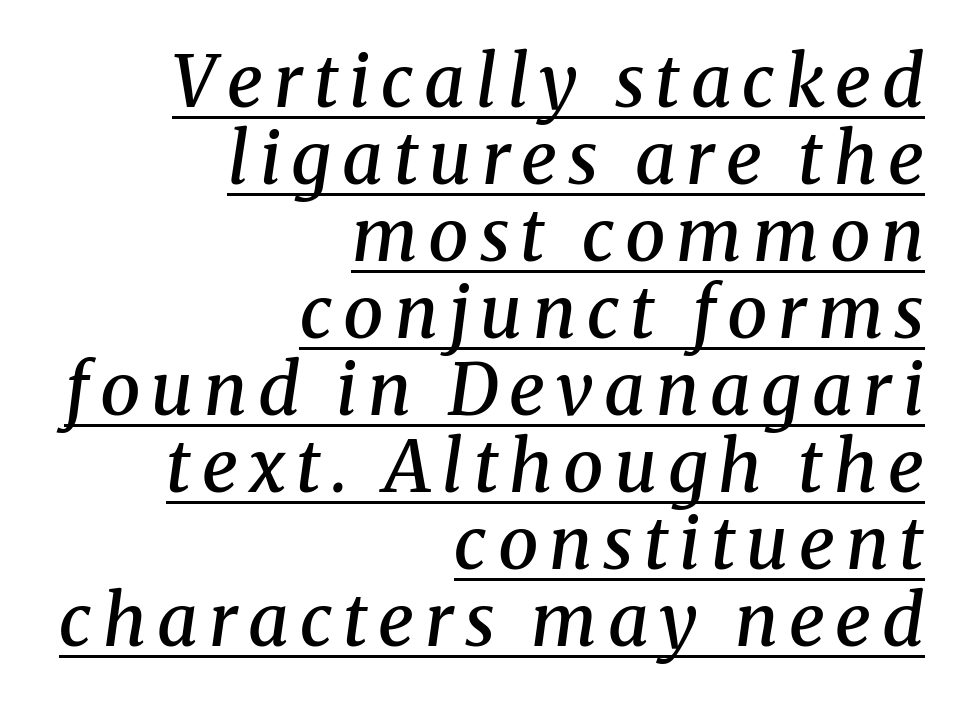
Q: Is the text bold? A: Semi-bold.
Q: Is the text italic (slanted)? A: Yes, it leans right by about 8 degrees.
Q: Is the typeface a serif or a sans-serif typeface? A: Serif.
Q: Is the text underlined? A: Yes.
Q: How is the paragraph aligned? A: Right-aligned.
Q: Is the spacing between lines tight, normal or loose? A: Tight.
Q: Width (condensed, normal, or wide)? A: Normal.
Q: Stroke contrast? A: Medium.
Q: x-height? A: Medium.
Q: Monospaced? A: No.
